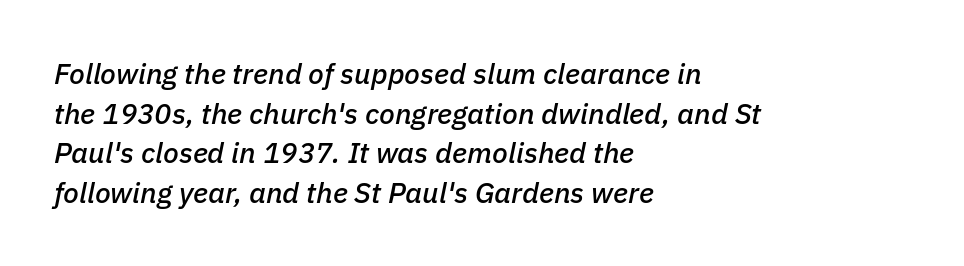
The image shows 29 px text type, italic (leaning right); set left-aligned, normal line spacing (1.37x), normal letter spacing, not underlined; low stroke contrast and a medium x-height.
